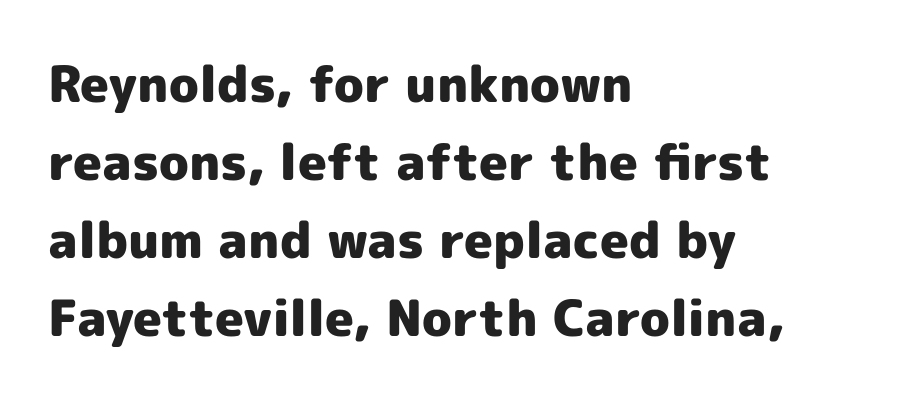
Where is the straight margin? On the left. Is there any slant? The stems are plumb. The strokes are fattened all the way to bold. Here the glyphs are tracked normally, forming tight word shapes.
